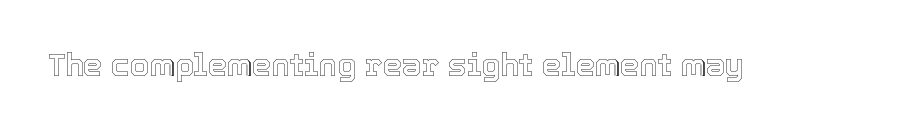
{"italic": "no", "width": "normal", "x_height": "medium", "monospaced": "no", "underline": "no", "letter_spacing": "normal", "letter_spacing_em": 0.0, "glyph_px": 31}
